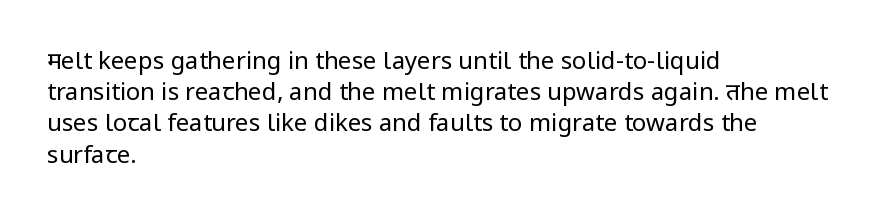
Q: Is the text bold? A: No.
Q: Is the text italic (slanted)? A: No, it is upright.
Q: Is the text underlined? A: No.
Q: How is the paragraph aligned? A: Left-aligned.
Q: Is the spacing between letters normal or unusually wide? A: Normal.
Q: Is the spacing between lines tight, normal or loose? A: Normal.
